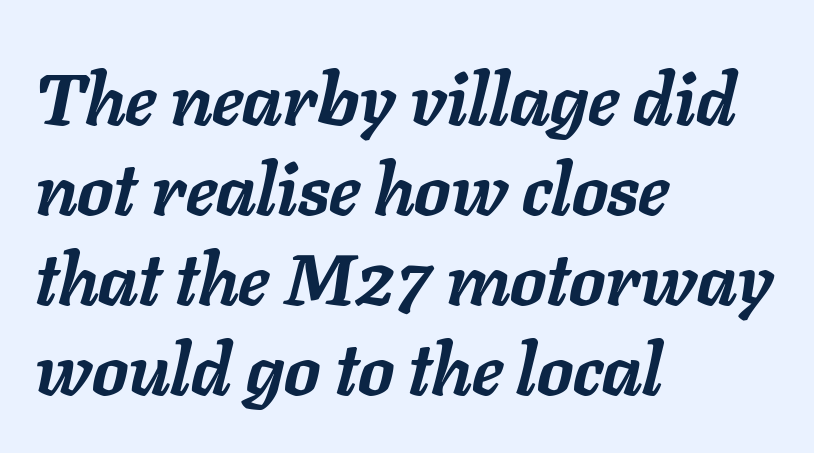
The image shows 72 px semibold type, italic (leaning right); set left-aligned, normal line spacing (1.25x), normal letter spacing, not underlined; low stroke contrast and a medium x-height.
